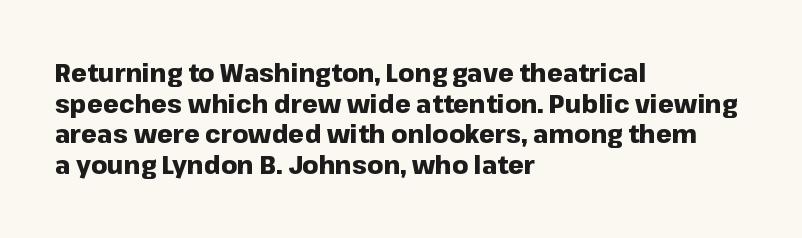
{"italic": "no", "bold": "yes", "underline": "no", "align": "left", "line_spacing_ratio": 1.23, "letter_spacing": "normal", "letter_spacing_em": 0.0, "glyph_px": 25}
